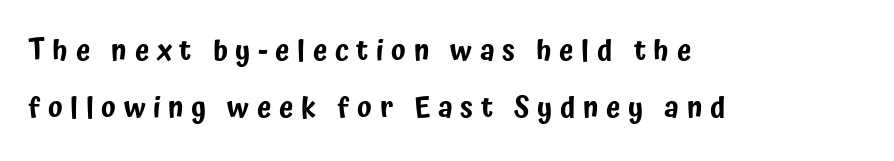
Q: Is the text italic (slanted)? A: No, it is upright.
Q: Is the typeface a serif or a sans-serif typeface? A: Sans-serif.
Q: Is the text underlined? A: No.
Q: How is the paragraph aligned? A: Left-aligned.
Q: Is the spacing between letters normal or unusually wide? A: Unusually wide.
Q: Is the spacing between lines tight, normal or loose? A: Loose.
Q: Width (condensed, normal, or wide)? A: Condensed.
Q: Stroke contrast? A: Low.
Q: x-height? A: Medium.
Q: Monospaced? A: No.
